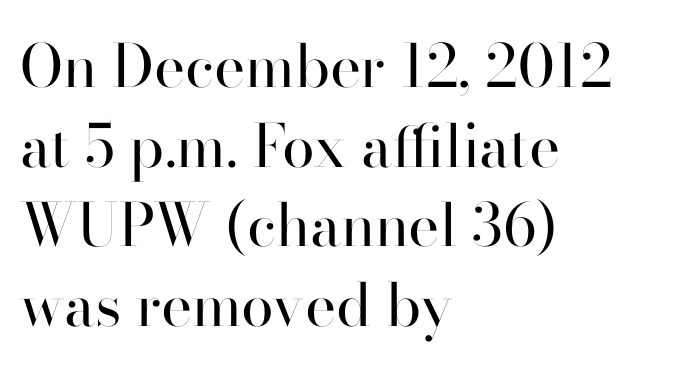
Notice how the passage keeps a crisp vertical edge on the left only. Designer's note — italics off, roman on. The face used here is a sans, in the tradition of grotesques and geometrics. Normally led — the rows are evenly, conventionally spaced. Unbolded letterforms with no extra heft.
